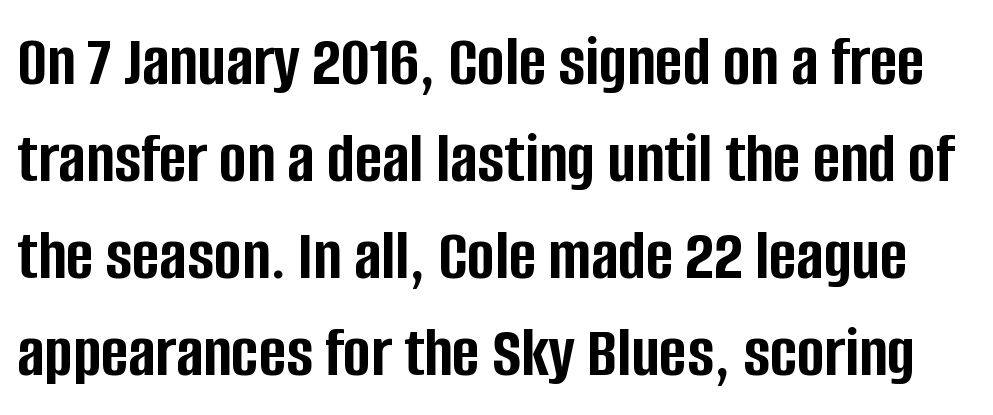
A typesetter would call this zero additional tracking. Notice how the stems are strictly vertical — no italics here. The font is running at its bold setting. The type family on display is of the sans-serif kind.
